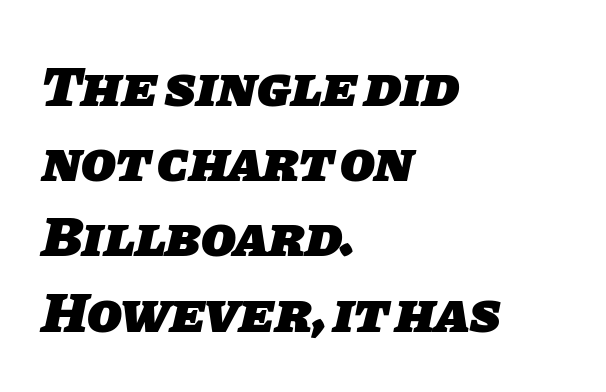
The image shows 57 px heavy type; set left-aligned, normal line spacing (1.32x), normal letter spacing, not underlined; low stroke contrast and a large x-height.
